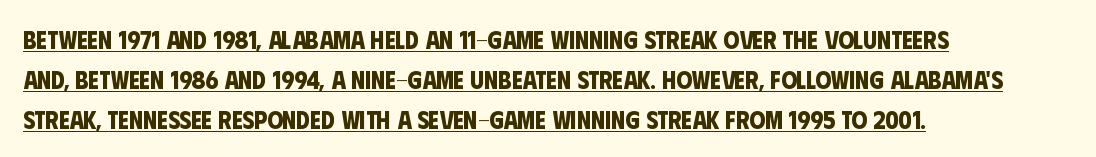
Q: Is the text bold? A: Yes.
Q: Is the text underlined? A: Yes.
Q: How is the paragraph aligned? A: Left-aligned.
Q: Is the spacing between letters normal or unusually wide? A: Normal.
Q: Is the spacing between lines tight, normal or loose? A: Normal.
